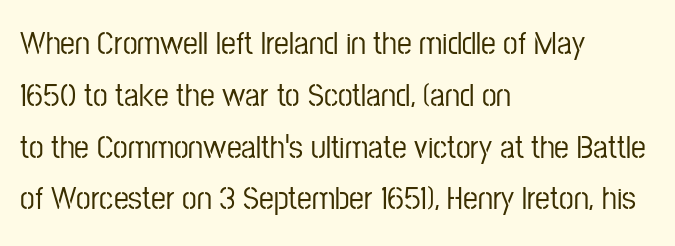
Q: Is the text italic (slanted)? A: No, it is upright.
Q: Is the typeface a serif or a sans-serif typeface? A: Sans-serif.
Q: Is the text underlined? A: No.
Q: How is the paragraph aligned? A: Left-aligned.
Q: Is the spacing between letters normal or unusually wide? A: Normal.
Q: Is the spacing between lines tight, normal or loose? A: Normal.
Q: Width (condensed, normal, or wide)? A: Condensed.
Q: Stroke contrast? A: Low.
Q: x-height? A: Medium.
Q: Monospaced? A: No.
